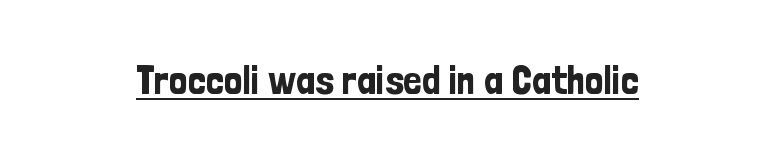
The image shows 41 px condensed sans-serif type, upright; set normal letter spacing, underlined; low stroke contrast and a medium x-height.
